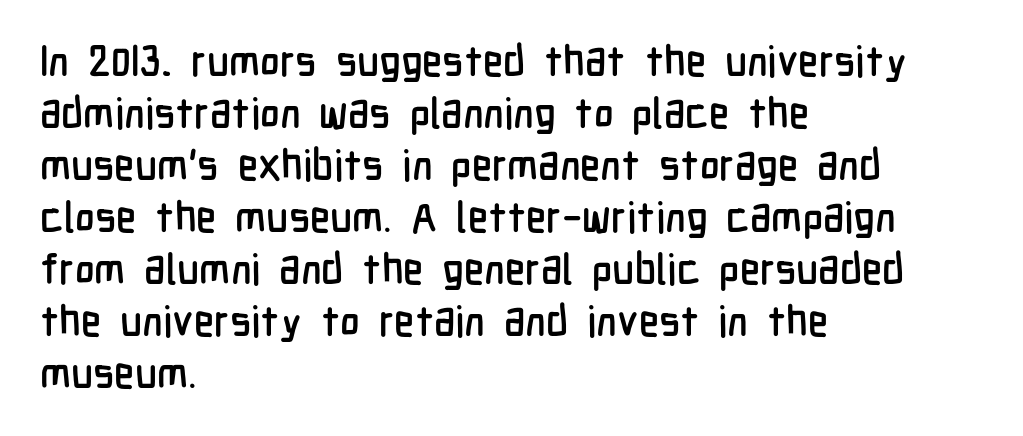
Compared with a centered layout, this one pins lines to the left instead. You could call the tracking neutral — neither tight nor loose. Posture: upright roman. Letters rest on an invisible, unmarked baseline. You could not count columns in this text — the font is proportionally spaced.
